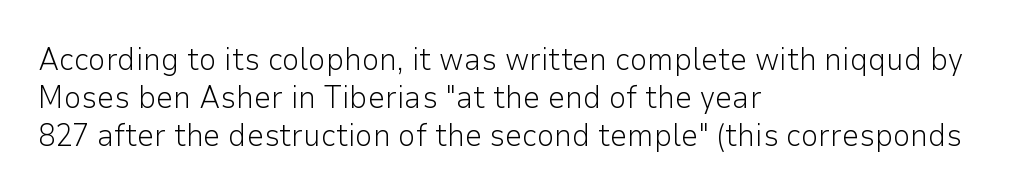
Q: Is the text bold? A: No.
Q: Is the text italic (slanted)? A: No, it is upright.
Q: Is the typeface a serif or a sans-serif typeface? A: Sans-serif.
Q: Is the text underlined? A: No.
Q: How is the paragraph aligned? A: Left-aligned.
Q: Is the spacing between letters normal or unusually wide? A: Normal.
Q: Width (condensed, normal, or wide)? A: Normal.
Q: Stroke contrast? A: Low.
Q: x-height? A: Medium.
Q: Monospaced? A: No.
